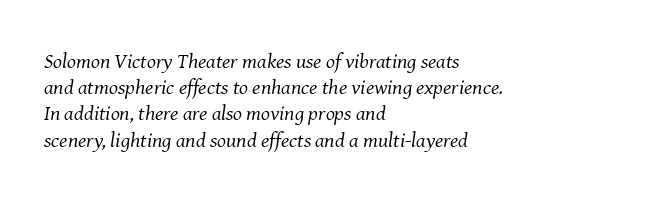
The image shows 21 px text type, italic (leaning right); set left-aligned, normal line spacing (1.25x), normal letter spacing, not underlined.
